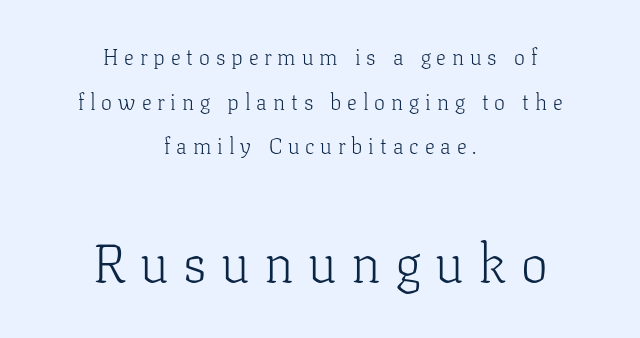
{"serif": "yes", "italic": "no", "bold": "no", "weight": "light", "width": "normal", "stroke_contrast": "low", "x_height": "medium", "monospaced": "no", "underline": "no", "align": "center", "line_spacing": "loose", "line_spacing_ratio": 2.03, "letter_spacing": "wide", "letter_spacing_em": 0.27, "larger_block": "second", "size_ratio": 2.45, "glyph_px": 54}
